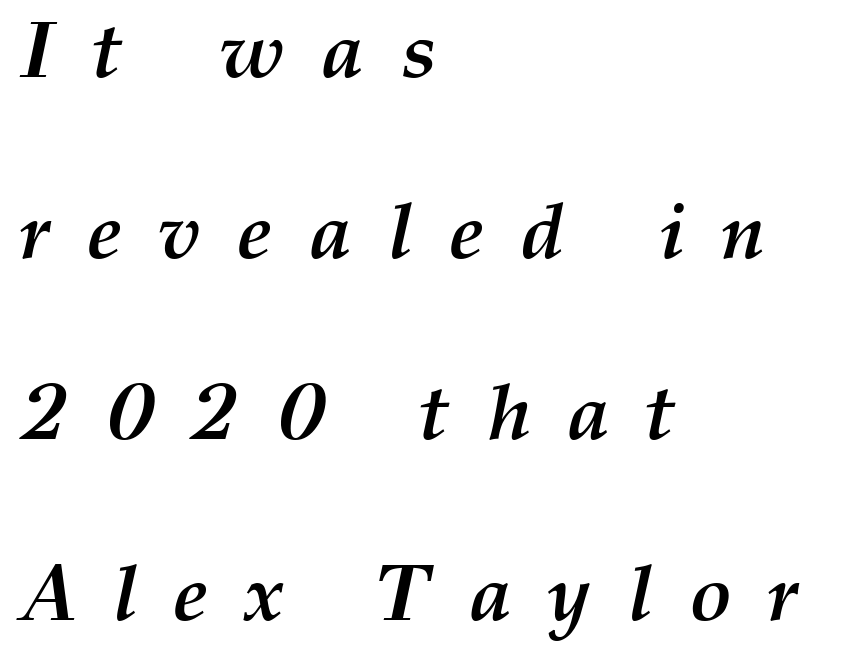
Q: Is the text bold? A: Yes.
Q: Is the text italic (slanted)? A: Yes, it leans right by about 12 degrees.
Q: Is the text underlined? A: No.
Q: How is the paragraph aligned? A: Left-aligned.
Q: Is the spacing between letters normal or unusually wide? A: Unusually wide.
Q: Is the spacing between lines tight, normal or loose? A: Loose.
Q: Width (condensed, normal, or wide)? A: Normal.
Q: Stroke contrast? A: Medium.
Q: x-height? A: Medium.
Q: Monospaced? A: No.
